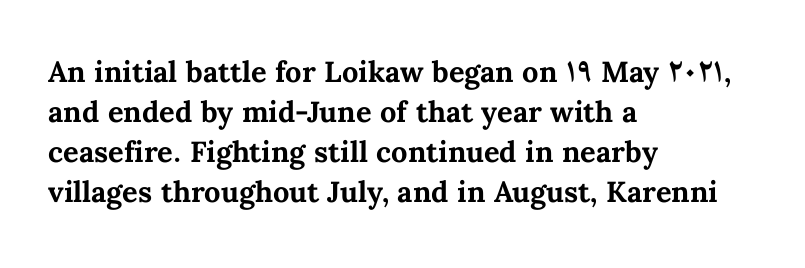
The image shows 29 px bold type, upright; set left-aligned, normal line spacing (1.38x), normal letter spacing, not underlined; medium stroke contrast and a medium x-height.
